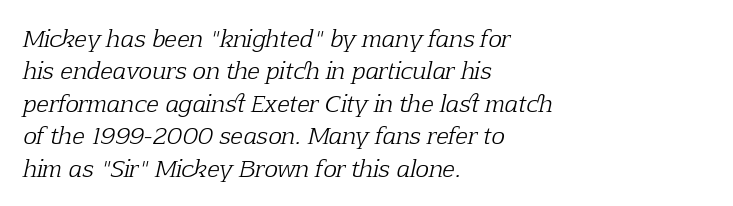
The image shows 23 px text type, italic (leaning right); set left-aligned, normal line spacing (1.41x), normal letter spacing, not underlined.
